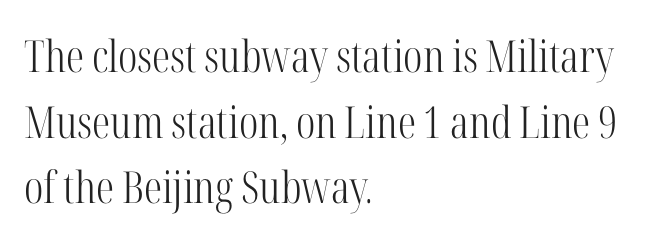
{"serif": "yes", "italic": "no", "bold": "no", "weight": "light", "width": "condensed", "stroke_contrast": "high", "x_height": "medium", "monospaced": "no", "underline": "no", "align": "left", "line_spacing": "normal", "line_spacing_ratio": 1.49, "letter_spacing": "normal", "letter_spacing_em": 0.0, "glyph_px": 44}
